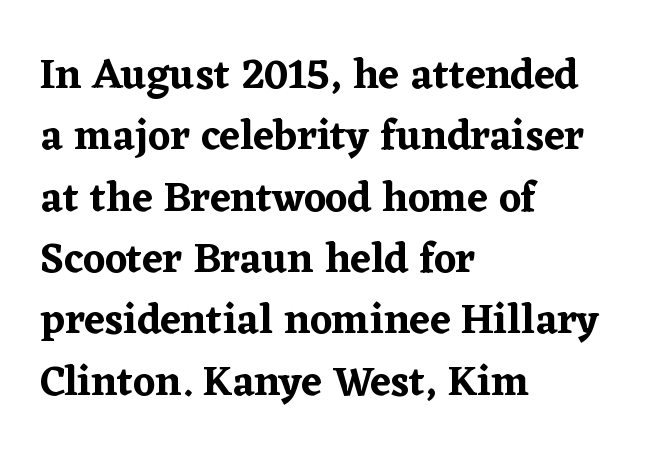
Q: Is the text italic (slanted)? A: No, it is upright.
Q: Is the typeface a serif or a sans-serif typeface? A: Serif.
Q: Is the text underlined? A: No.
Q: How is the paragraph aligned? A: Left-aligned.
Q: Is the spacing between letters normal or unusually wide? A: Normal.
Q: Is the spacing between lines tight, normal or loose? A: Normal.
Q: Width (condensed, normal, or wide)? A: Normal.
Q: Stroke contrast? A: Low.
Q: x-height? A: Medium.
Q: Monospaced? A: No.
